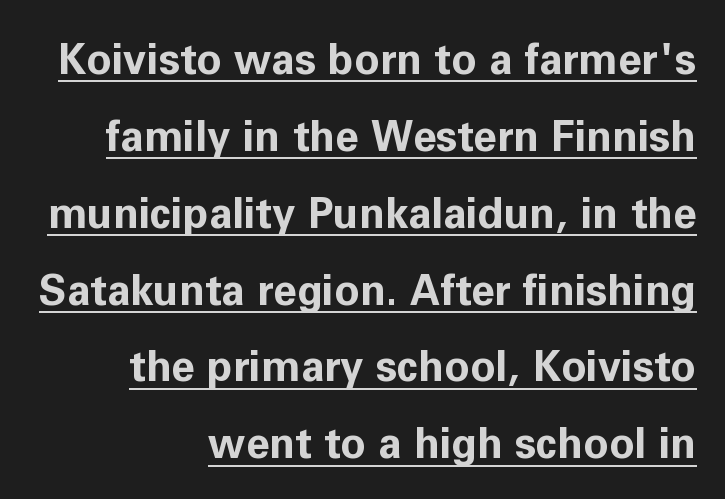
{"serif": "no", "italic": "no", "bold": "yes", "weight": "bold", "width": "normal", "stroke_contrast": "low", "x_height": "medium", "monospaced": "no", "underline": "yes", "align": "right", "line_spacing_ratio": 1.83, "letter_spacing": "normal", "letter_spacing_em": 0.0, "glyph_px": 42}
